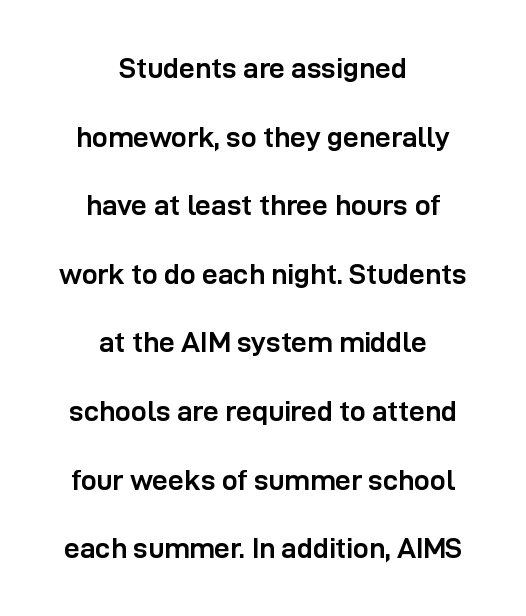
The image shows 28 px semibold sans-serif type, upright; set centered, loose line spacing (2.45x), normal letter spacing, not underlined; low stroke contrast and a medium x-height.
